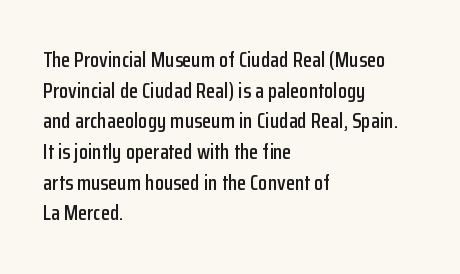
The image shows 21 px text type, upright; set left-aligned, normal line spacing (1.46x), normal letter spacing, not underlined.
